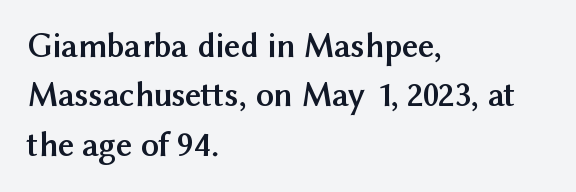
Each row of text sits above clean, open space. Honestly, the row spacing looks completely unremarkable. Font category for this specimen: sans-serif. The axis of the letterforms is exactly vertical.
